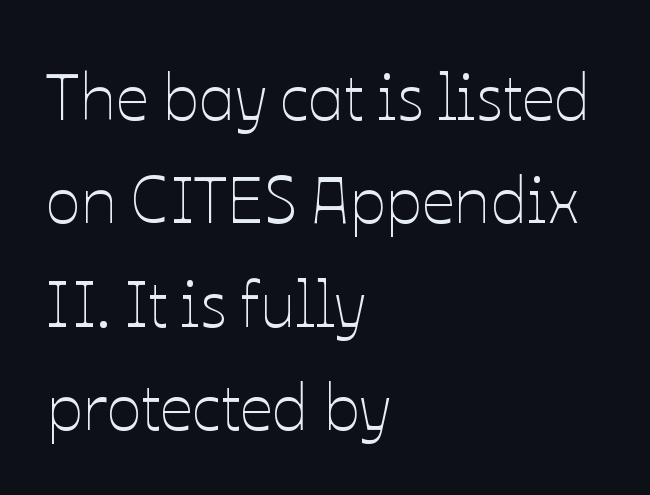
The passage shown is typed in a proportional face where columns would drift. Line beginnings align vertically; line endings do not. Standard letterfit; no display-style spreading of the glyphs. Normally led — the rows are evenly, conventionally spaced. The area under the type is left untouched.
